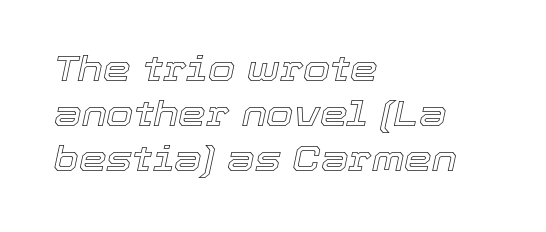
{"italic": "yes", "lean": "right", "slant_degrees": 12, "width": "normal", "x_height": "medium", "monospaced": "no", "underline": "no", "align": "left", "line_spacing": "normal", "line_spacing_ratio": 1.28, "letter_spacing": "normal", "letter_spacing_em": 0.0, "glyph_px": 35}
